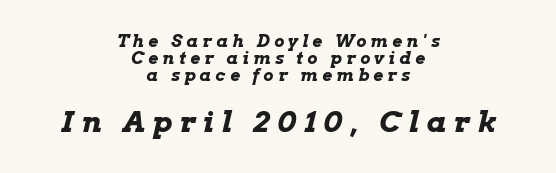
Q: Is the text bold? A: Yes.
Q: Is the text italic (slanted)? A: Yes, it leans right by about 13 degrees.
Q: Is the text underlined? A: No.
Q: How is the paragraph aligned? A: Centered.
Q: Is the spacing between letters normal or unusually wide? A: Unusually wide.
Q: Is the spacing between lines tight, normal or loose? A: Tight.
Q: Which block of text is set in a larger size, the first (top) or the second (bottom)? A: The second (bottom) one.
Q: Width (condensed, normal, or wide)? A: Wide.
Q: Stroke contrast? A: Low.
Q: x-height? A: Medium.
Q: Monospaced? A: No.
